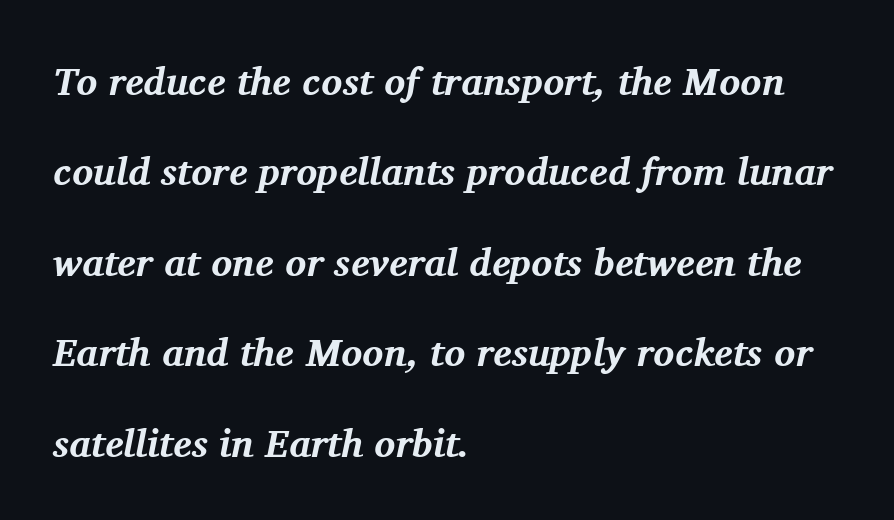
These lines are rendered in a variable-pitch font. The lines are quadded left. The rendering keeps characters at their native spacing. The designer went with a serif here, giving each stem small feet. The typesetting leans heavy: a genuine bold.
